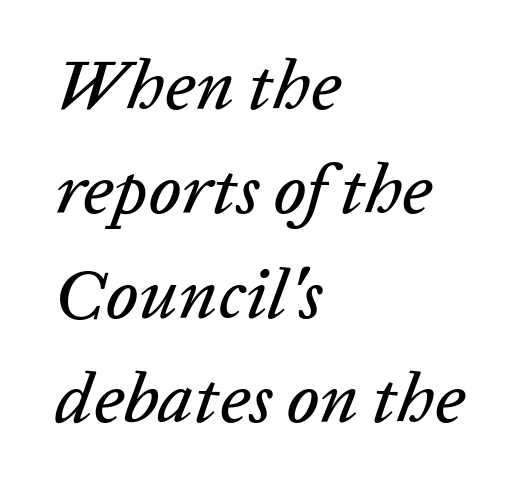
Q: Is the text italic (slanted)? A: Yes, it leans right by about 20 degrees.
Q: Is the text underlined? A: No.
Q: How is the paragraph aligned? A: Left-aligned.
Q: Is the spacing between letters normal or unusually wide? A: Normal.
Q: Is the spacing between lines tight, normal or loose? A: Normal.
Q: Width (condensed, normal, or wide)? A: Normal.
Q: Stroke contrast? A: Low.
Q: x-height? A: Medium.
Q: Monospaced? A: No.
